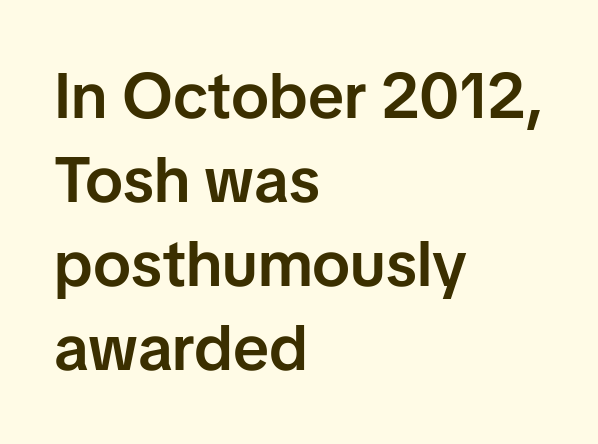
{"serif": "no", "italic": "no", "bold": "semi", "weight": "semibold", "width": "normal", "stroke_contrast": "low", "x_height": "medium", "monospaced": "no", "underline": "no", "align": "left", "line_spacing": "normal", "line_spacing_ratio": 1.31, "letter_spacing": "normal", "letter_spacing_em": 0.0, "glyph_px": 64}
